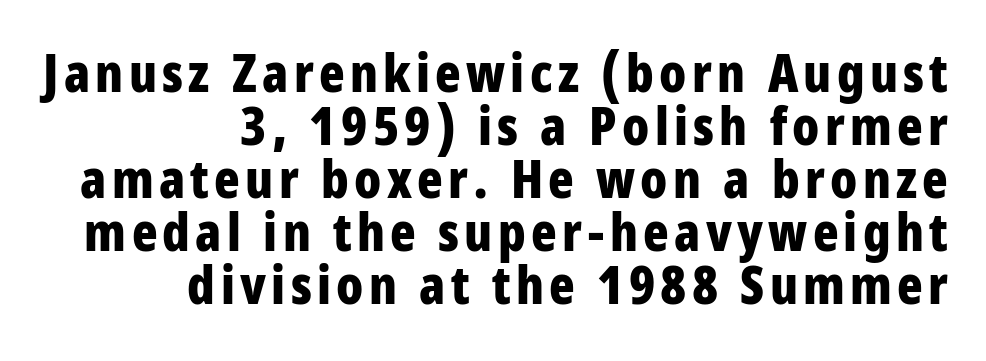
Heavy-handed strokes throughout: this text is bold. Each line ends at the same right margin while the left side varies. Letterform terminals end flat and unadorned throughout the passage. Honestly, the rows look squashed on top of each other.
